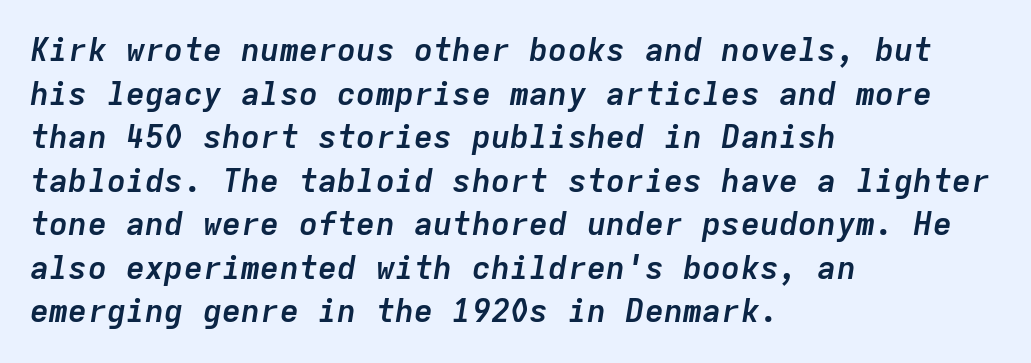
No extra tracking has been applied to these lines. Typeset ragged right — the left edge is the straight one. An italicized treatment has been applied to the whole sample. Students, observe: this is what conventionally led text looks like. Beneath every word, the page is bare. Summary of weight: heavy, a full bold.
